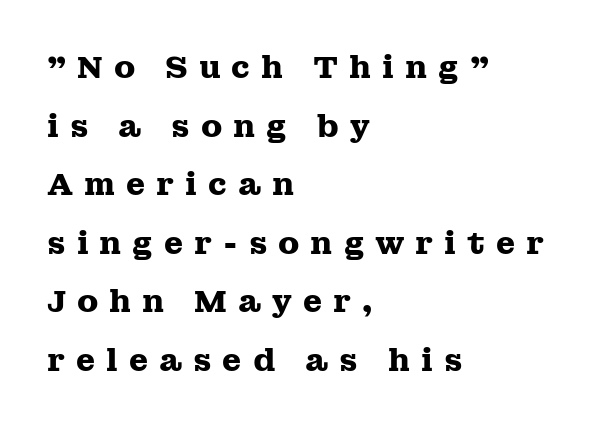
Q: Is the text bold? A: Yes.
Q: Is the text italic (slanted)? A: No, it is upright.
Q: Is the typeface a serif or a sans-serif typeface? A: Serif.
Q: Is the text underlined? A: No.
Q: How is the paragraph aligned? A: Left-aligned.
Q: Is the spacing between letters normal or unusually wide? A: Unusually wide.
Q: Width (condensed, normal, or wide)? A: Wide.
Q: Stroke contrast? A: Medium.
Q: x-height? A: Medium.
Q: Monospaced? A: No.
